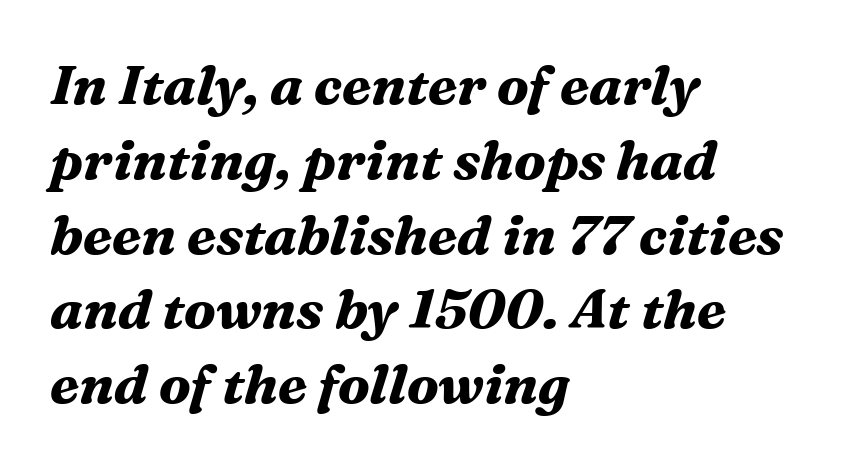
Here the glyphs are tracked normally, forming tight word shapes. The sample has been set heavy, in full bold. Serifs: yes, visible at the terminals of the letterforms. Does the copy run flush right? No — it runs flush left. Note the varied advance widths — an 'i' is clearly narrower than an 'm'. This is oblique type, the kind used for emphasis or titles.
